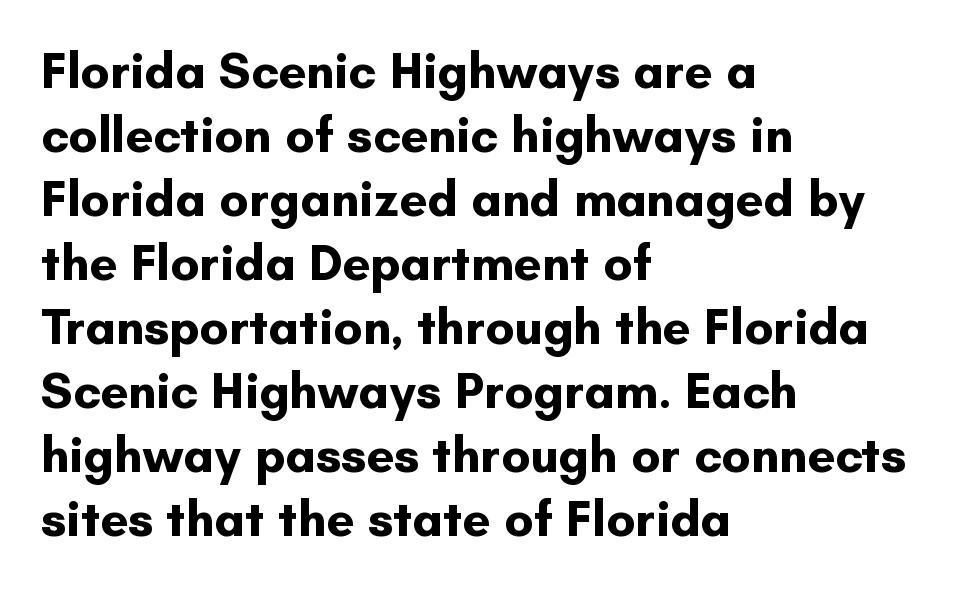
Ascenders rise straight up at ninety degrees. You could not count columns in this text — the font is proportionally spaced. Quick note: interline space is typical. How heavy is the stroke? Heavy — this is a bold.
